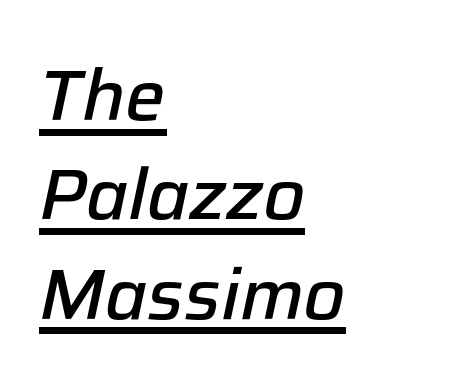
Q: Is the text bold? A: Semi-bold.
Q: Is the text italic (slanted)? A: Yes, it leans right by about 12 degrees.
Q: Is the text underlined? A: Yes.
Q: How is the paragraph aligned? A: Left-aligned.
Q: Is the spacing between letters normal or unusually wide? A: Normal.
Q: Is the spacing between lines tight, normal or loose? A: Normal.
Q: Width (condensed, normal, or wide)? A: Normal.
Q: Stroke contrast? A: Low.
Q: x-height? A: Medium.
Q: Monospaced? A: No.
